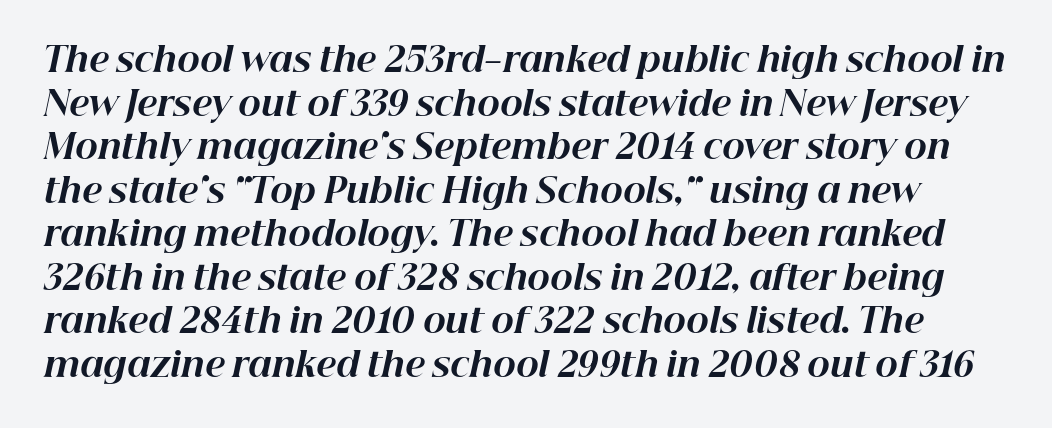
{"italic": "yes", "lean": "right", "slant_degrees": 12, "bold": "yes", "weight": "bold", "width": "normal", "stroke_contrast": "high", "x_height": "medium", "monospaced": "no", "underline": "no", "line_spacing": "normal", "line_spacing_ratio": 1.28, "letter_spacing": "normal", "letter_spacing_em": 0.0, "glyph_px": 34}
